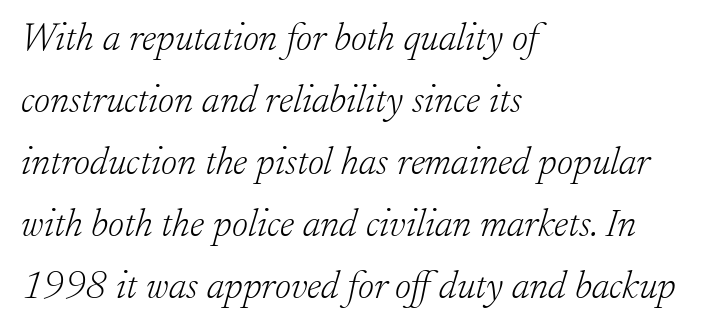
{"serif": "yes", "italic": "yes", "lean": "right", "slant_degrees": 17, "bold": "no", "weight": "light", "width": "normal", "stroke_contrast": "low", "x_height": "small", "monospaced": "no", "underline": "no", "align": "left", "line_spacing": "normal", "line_spacing_ratio": 1.59, "letter_spacing": "normal", "letter_spacing_em": 0.0, "glyph_px": 39}
